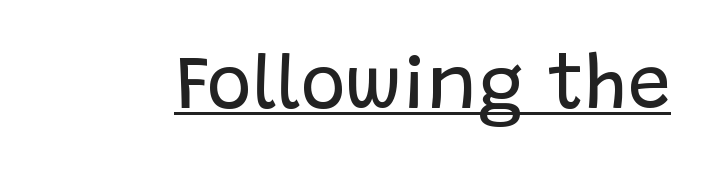
{"serif": "no", "italic": "no", "bold": "no", "weight": "regular", "width": "normal", "stroke_contrast": "low", "x_height": "large", "monospaced": "no", "underline": "yes", "letter_spacing": "normal", "letter_spacing_em": 0.0, "glyph_px": 76}
